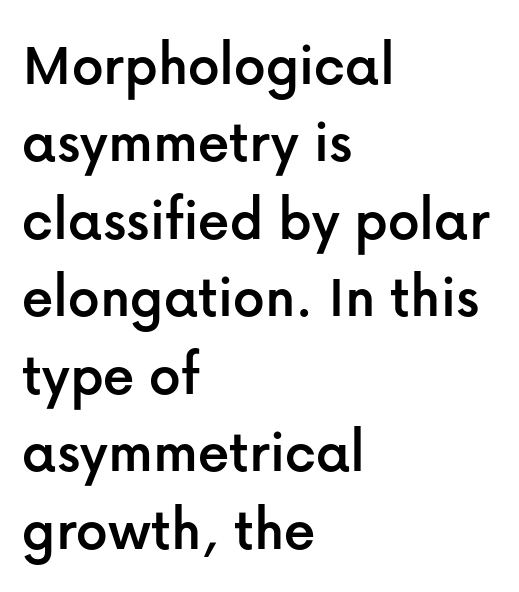
{"serif": "no", "italic": "no", "width": "normal", "stroke_contrast": "low", "x_height": "medium", "monospaced": "no", "underline": "no", "align": "left", "line_spacing": "normal", "line_spacing_ratio": 1.25, "letter_spacing": "normal", "letter_spacing_em": 0.0, "glyph_px": 62}
